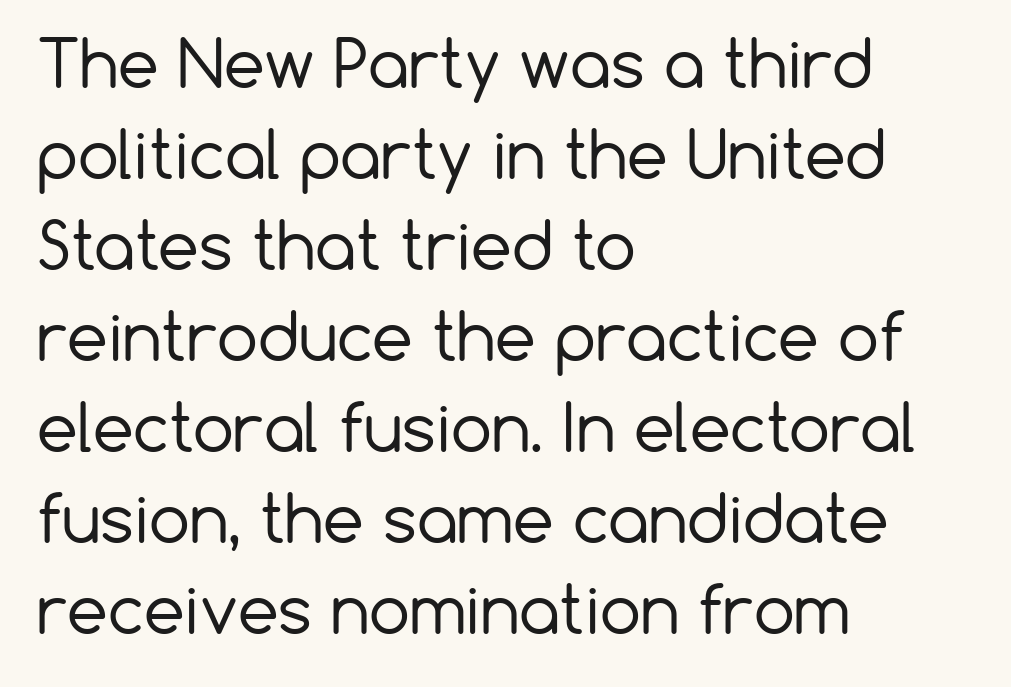
The type family on display is of the sans-serif kind. Regular leading. The space beneath each line is pristine and unruled. A typesetter would call this proportional, since set widths differ per character.
